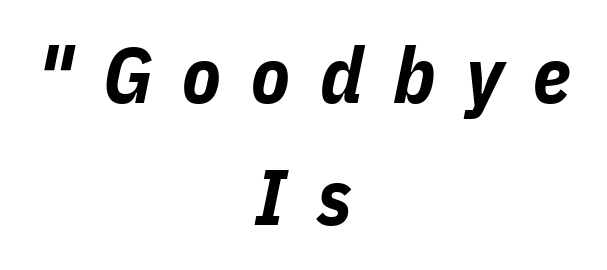
{"italic": "yes", "lean": "right", "slant_degrees": 11, "bold": "yes", "weight": "bold", "width": "condensed", "stroke_contrast": "low", "x_height": "medium", "monospaced": "no", "underline": "no", "align": "center", "line_spacing": "normal", "line_spacing_ratio": 1.55, "letter_spacing": "wide", "letter_spacing_em": 0.38, "glyph_px": 79}
